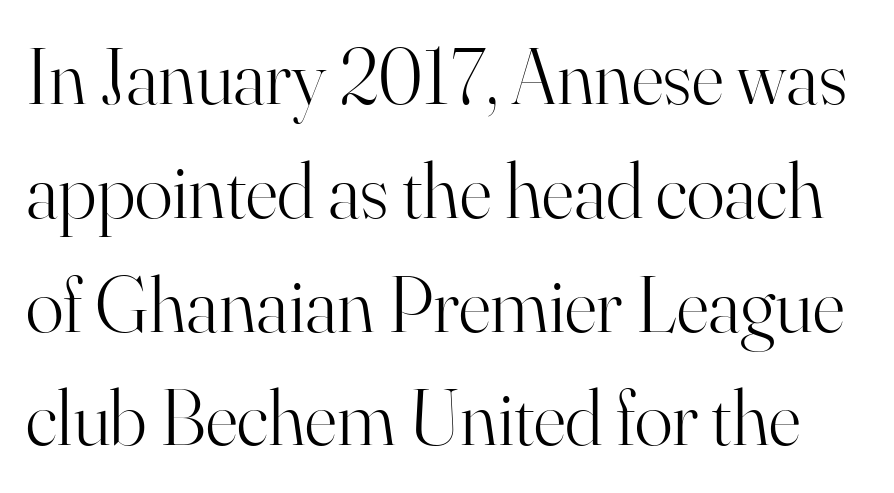
Q: Is the text bold? A: No.
Q: Is the text italic (slanted)? A: No, it is upright.
Q: Is the typeface a serif or a sans-serif typeface? A: Serif.
Q: Is the text underlined? A: No.
Q: Is the spacing between letters normal or unusually wide? A: Normal.
Q: Is the spacing between lines tight, normal or loose? A: Normal.
Q: Width (condensed, normal, or wide)? A: Normal.
Q: Stroke contrast? A: High.
Q: x-height? A: Small.
Q: Monospaced? A: No.
